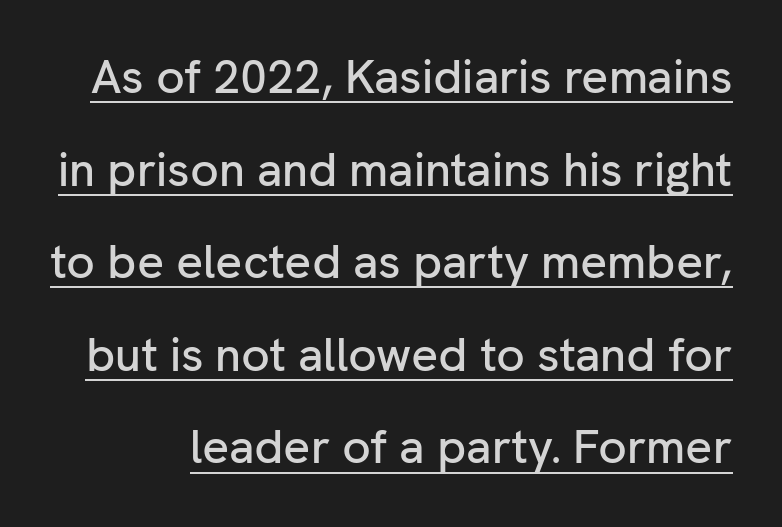
Q: Is the text italic (slanted)? A: No, it is upright.
Q: Is the typeface a serif or a sans-serif typeface? A: Sans-serif.
Q: Is the text underlined? A: Yes.
Q: Is the spacing between letters normal or unusually wide? A: Normal.
Q: Is the spacing between lines tight, normal or loose? A: Loose.
Q: Width (condensed, normal, or wide)? A: Normal.
Q: Stroke contrast? A: Low.
Q: x-height? A: Medium.
Q: Monospaced? A: No.
